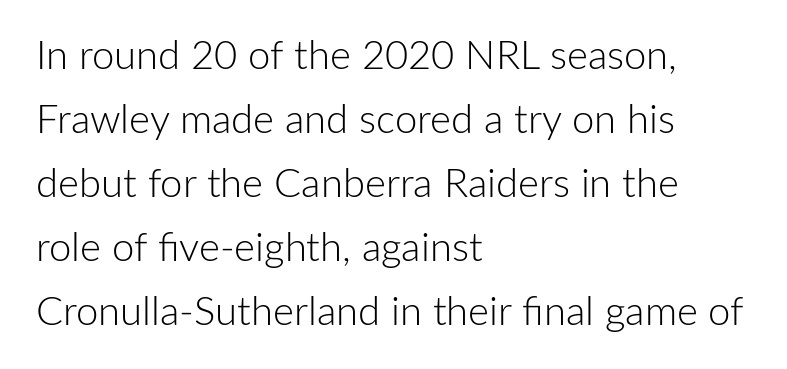
Q: Is the text bold? A: No.
Q: Is the text italic (slanted)? A: No, it is upright.
Q: Is the typeface a serif or a sans-serif typeface? A: Sans-serif.
Q: Is the text underlined? A: No.
Q: How is the paragraph aligned? A: Left-aligned.
Q: Is the spacing between letters normal or unusually wide? A: Normal.
Q: Is the spacing between lines tight, normal or loose? A: Normal.
Q: Width (condensed, normal, or wide)? A: Normal.
Q: Stroke contrast? A: Low.
Q: x-height? A: Medium.
Q: Monospaced? A: No.
